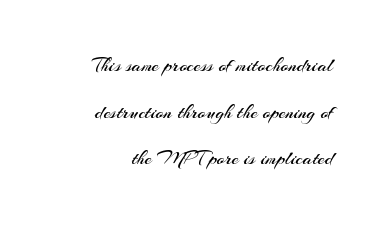
{"bold": "no", "underline": "no", "align": "right", "line_spacing": "loose", "line_spacing_ratio": 2.33, "letter_spacing": "normal", "letter_spacing_em": 0.0, "glyph_px": 20}
